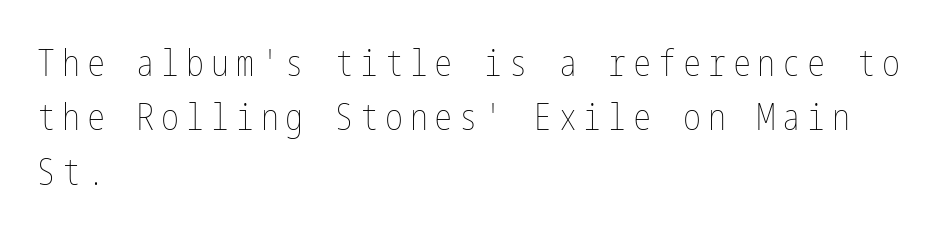
The image shows 36 px thin, condensed type, upright; set left-aligned, normal line spacing (1.51x), not underlined; low stroke contrast and a medium x-height.
